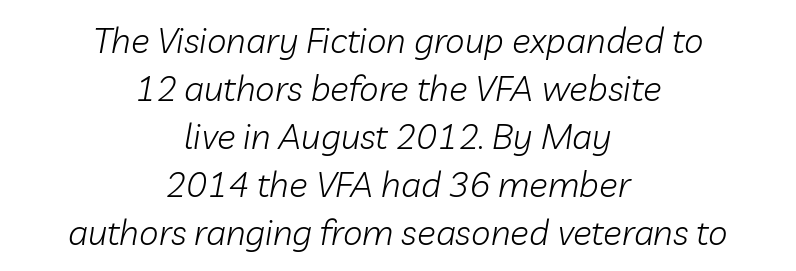
{"italic": "yes", "lean": "right", "slant_degrees": 10, "bold": "no", "weight": "light", "width": "normal", "stroke_contrast": "low", "x_height": "medium", "monospaced": "no", "underline": "no", "align": "center", "line_spacing": "normal", "line_spacing_ratio": 1.37, "letter_spacing": "normal", "letter_spacing_em": 0.0, "glyph_px": 35}
